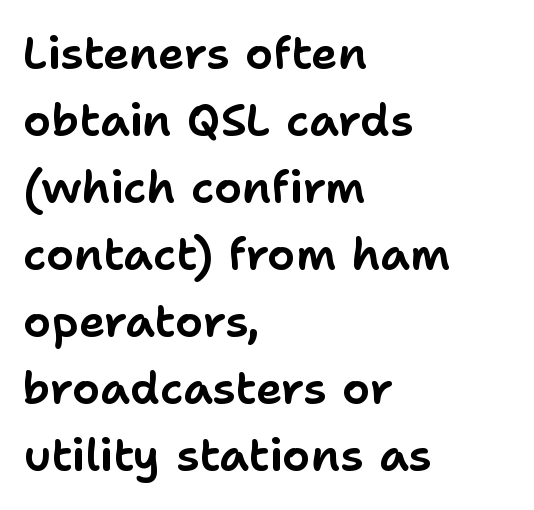
{"serif": "no", "italic": "no", "width": "normal", "stroke_contrast": "low", "x_height": "medium", "monospaced": "no", "underline": "no", "align": "left", "line_spacing": "normal", "line_spacing_ratio": 1.49, "letter_spacing": "normal", "letter_spacing_em": 0.0, "glyph_px": 45}
